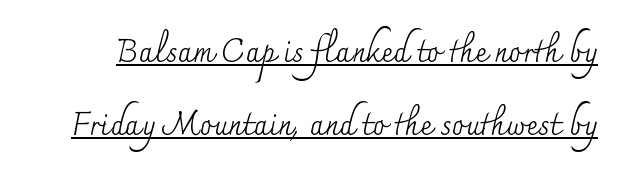
Between one letter and the next there's only the usual sliver of space. Here the designer chose a conventional face with non-uniform glyph widths. Serifs: yes, visible at the terminals of the letterforms. The block of text is sparse from top to bottom, with ample space between rows.
